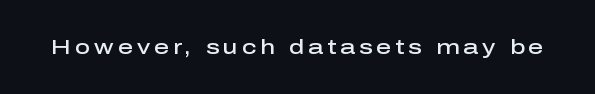
Its strokes are somewhat broadened, the hallmark of semibold type. The lettering holds an erect, upright posture throughout. The zone under the glyphs is completely vacant.
